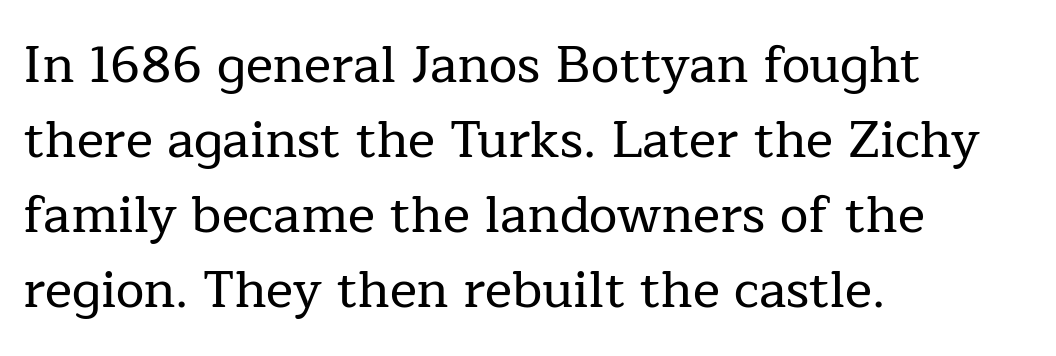
The image shows 51 px serif type, upright; set left-aligned, normal line spacing (1.47x), normal letter spacing, not underlined; low stroke contrast and a medium x-height.
